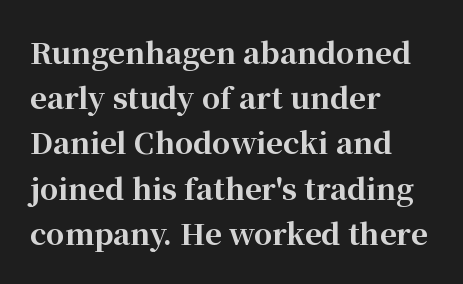
The image shows 29 px bold serif type, upright; set left-aligned, normal line spacing (1.56x), normal letter spacing, not underlined; high stroke contrast and a medium x-height.
